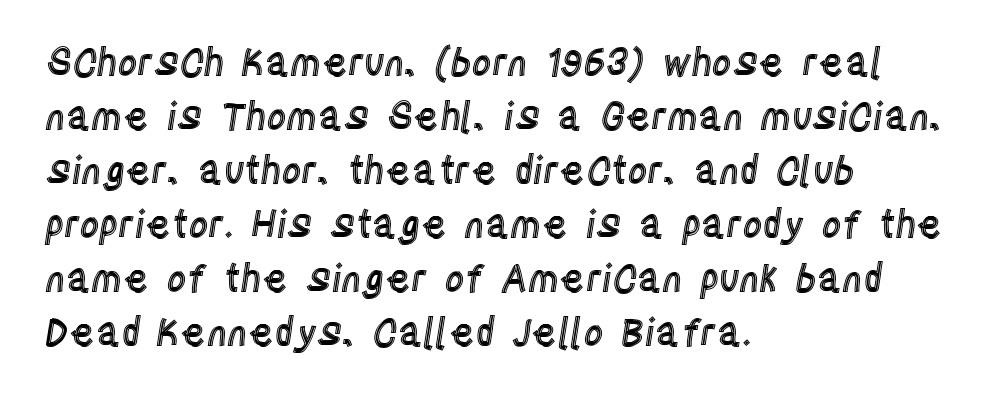
Q: Is the text italic (slanted)? A: Yes.
Q: Is the text underlined? A: No.
Q: How is the paragraph aligned? A: Left-aligned.
Q: Is the spacing between letters normal or unusually wide? A: Normal.
Q: Is the spacing between lines tight, normal or loose? A: Normal.
Q: Width (condensed, normal, or wide)? A: Condensed.
Q: x-height? A: Large.
Q: Monospaced? A: No.
